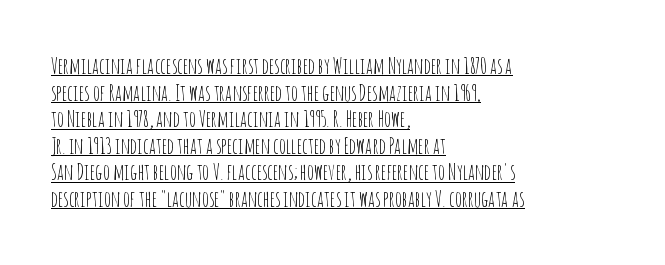
Posture: vertical. Leftover space on each line is placed entirely after the last word. In terms of letterspacing, this is plain default setting. Beneath each row of characters lies a ruled line.
